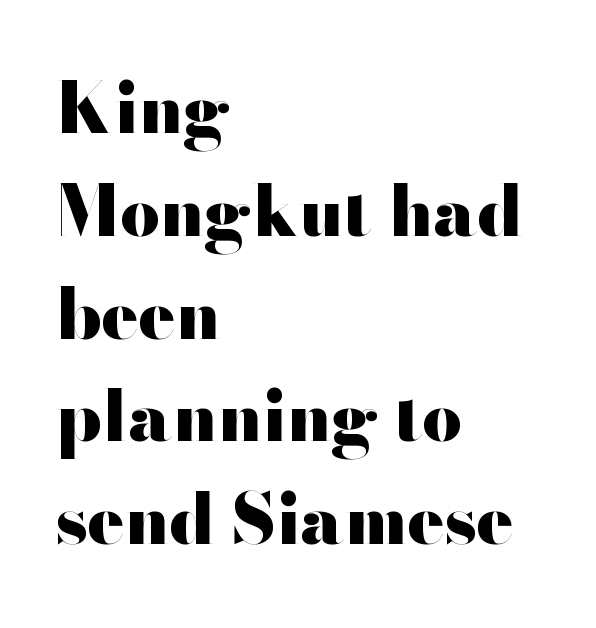
Q: Is the text bold? A: Yes.
Q: Is the text italic (slanted)? A: No, it is upright.
Q: Is the typeface a serif or a sans-serif typeface? A: Sans-serif.
Q: Is the text underlined? A: No.
Q: How is the paragraph aligned? A: Left-aligned.
Q: Is the spacing between letters normal or unusually wide? A: Normal.
Q: Is the spacing between lines tight, normal or loose? A: Normal.
Q: Width (condensed, normal, or wide)? A: Wide.
Q: Stroke contrast? A: High.
Q: x-height? A: Small.
Q: Monospaced? A: No.
